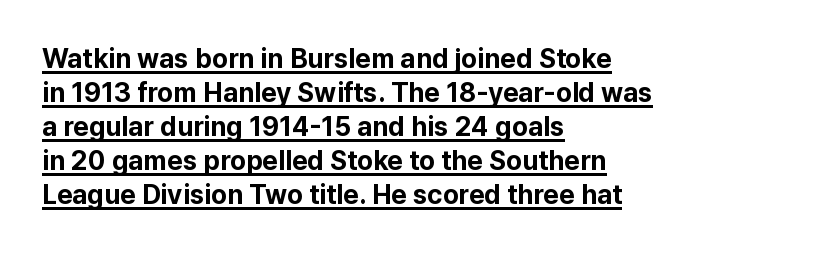
{"italic": "no", "bold": "yes", "underline": "yes", "align": "left", "line_spacing": "normal", "line_spacing_ratio": 1.26, "letter_spacing": "normal", "letter_spacing_em": 0.0, "glyph_px": 27}
